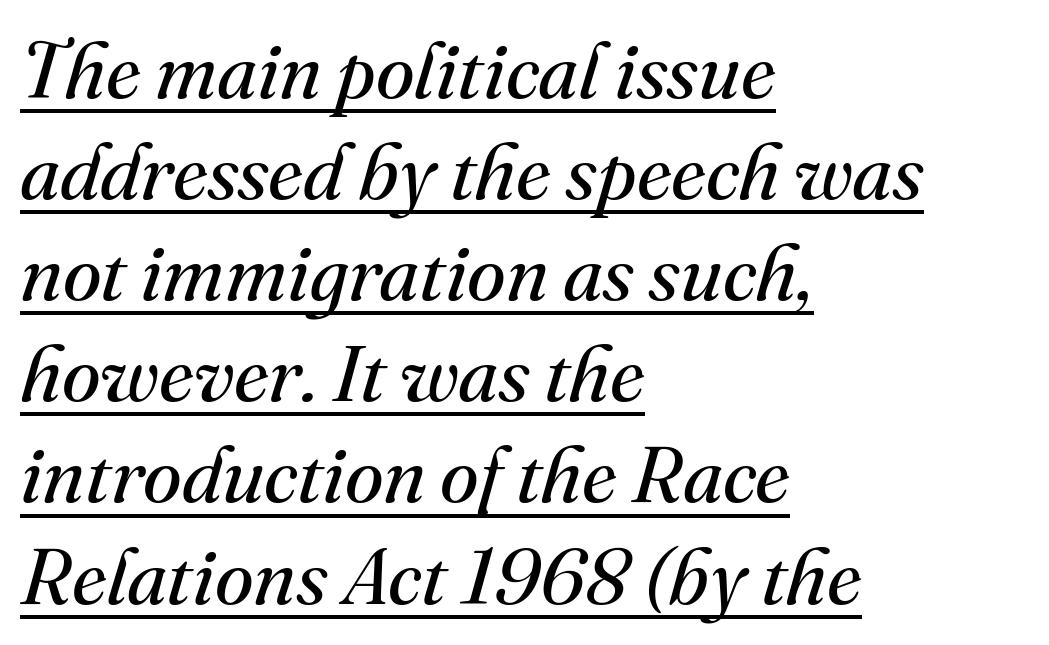
Q: Is the text bold? A: No.
Q: Is the text italic (slanted)? A: Yes, it leans right by about 16 degrees.
Q: Is the typeface a serif or a sans-serif typeface? A: Serif.
Q: Is the text underlined? A: Yes.
Q: How is the paragraph aligned? A: Left-aligned.
Q: Is the spacing between letters normal or unusually wide? A: Normal.
Q: Is the spacing between lines tight, normal or loose? A: Normal.
Q: Width (condensed, normal, or wide)? A: Normal.
Q: Stroke contrast? A: Medium.
Q: x-height? A: Small.
Q: Monospaced? A: No.
